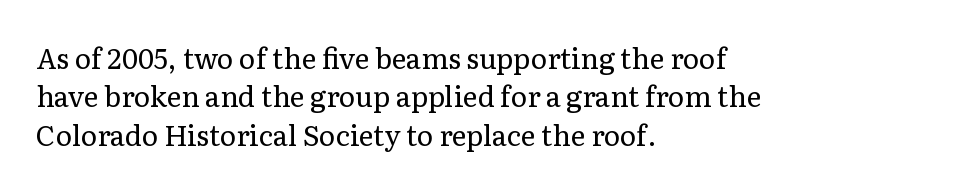
The image shows 28 px regular-weight serif type, upright; set left-aligned, normal line spacing (1.37x), normal letter spacing, not underlined; low stroke contrast and a medium x-height.
